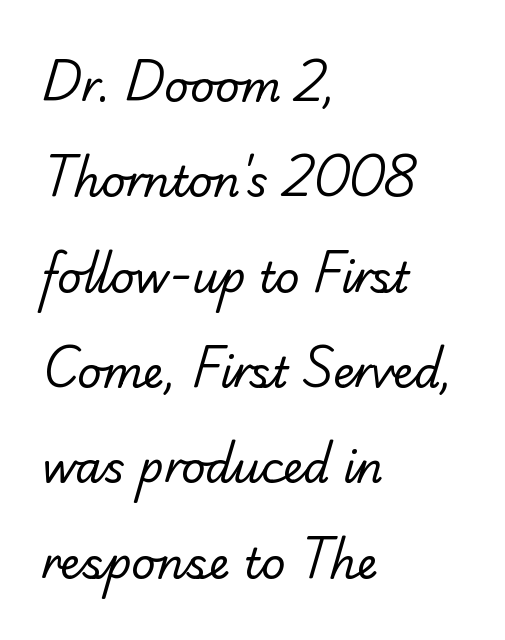
The image shows 42 px regular-weight serif type; set left-aligned, loose line spacing (2.27x), normal letter spacing, not underlined; low stroke contrast and a small x-height.
